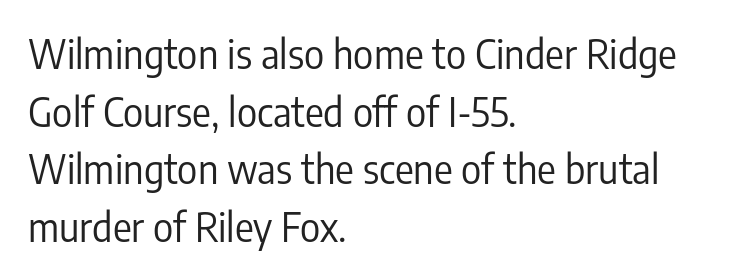
In terms of leading, this rendering sits right in the middle. Regarding serifs, this sample does without them. Character widths vary here, with narrow letters taking less room than wide ones. A typesetter would mark this as roman, not italic. Heaviness? Minimal to ordinary, like unemphasized prose. The glyphs are unaccompanied by any horizontal stroke below them.
